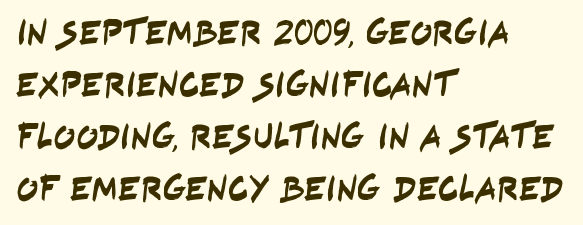
The rendering uses natural spacing where letterforms have individual widths. The setting favours the left margin, as ordinary paragraphs usually do. This sample uses a sans-serif face. Lines of text with bare space underneath.
